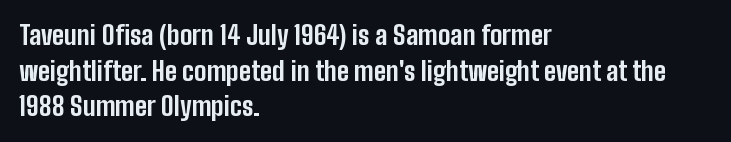
Q: Is the text bold? A: Yes.
Q: Is the text italic (slanted)? A: No, it is upright.
Q: Is the text underlined? A: No.
Q: How is the paragraph aligned? A: Left-aligned.
Q: Is the spacing between letters normal or unusually wide? A: Normal.
Q: Is the spacing between lines tight, normal or loose? A: Normal.
